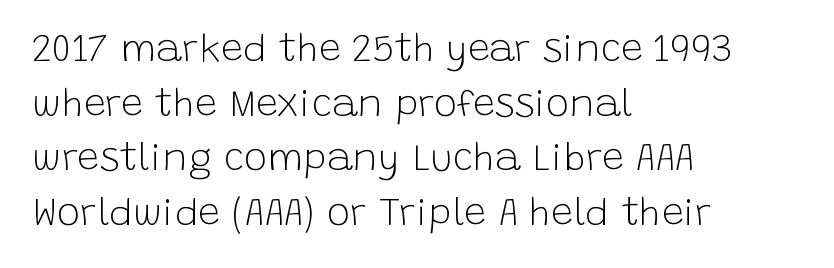
Nobody touched the tracking dial on this one. Varying glyph widths throughout — classic text-font behaviour. Letters have the restrained weight of plain body copy at most. I'd call this a sans setting — the letters go barefoot. Plain, unruled lines of type. Italic: no, the glyphs are upright roman.
